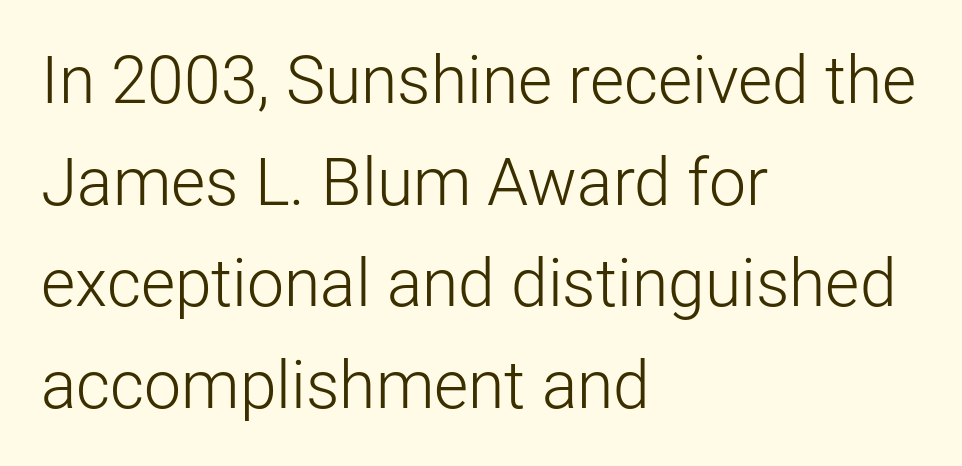
Ordinary non-slanted type is in use. Rows of type keep a routine distance in the vertical direction. Honestly, there is no underline to notice here at all. The passage shown is typeset with a sans-serif family. Spacing verdict: proportional, widths tailored to each character.
